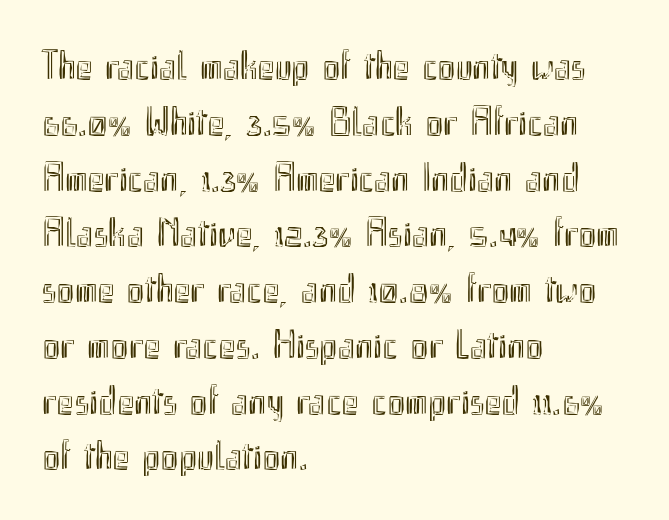
Q: Is the text italic (slanted)? A: No, it is upright.
Q: Is the text underlined? A: No.
Q: How is the paragraph aligned? A: Left-aligned.
Q: Is the spacing between letters normal or unusually wide? A: Normal.
Q: Is the spacing between lines tight, normal or loose? A: Normal.
Q: Width (condensed, normal, or wide)? A: Condensed.
Q: x-height? A: Small.
Q: Monospaced? A: No.
